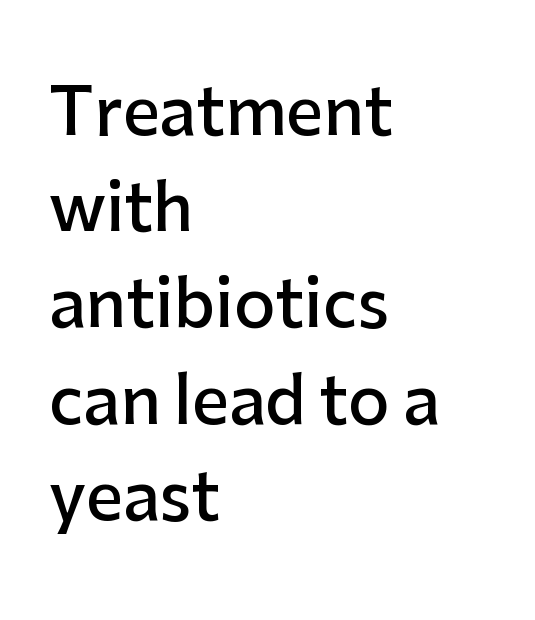
The image shows 65 px semibold sans-serif type, upright; set left-aligned, normal line spacing (1.48x), normal letter spacing, not underlined; low stroke contrast and a medium x-height.
